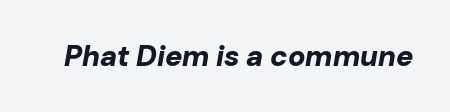
{"italic": "yes", "lean": "right", "slant_degrees": 10, "bold": "yes", "weight": "bold", "width": "normal", "stroke_contrast": "low", "x_height": "medium", "monospaced": "no", "underline": "no", "letter_spacing": "normal", "letter_spacing_em": 0.0, "glyph_px": 29}
